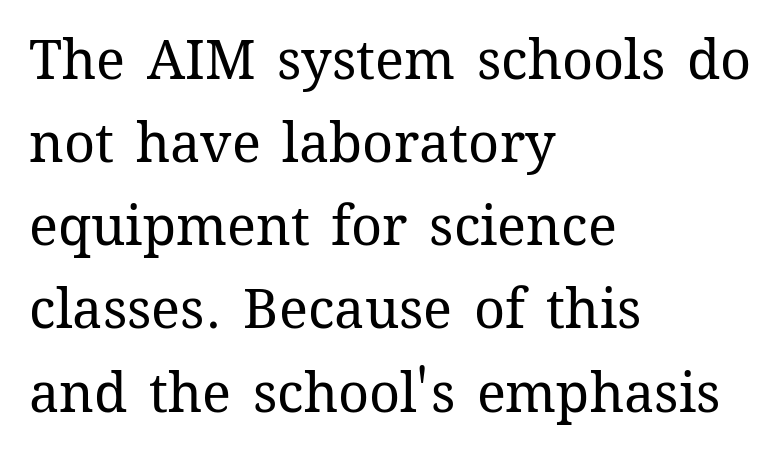
{"italic": "no", "bold": "no", "weight": "regular", "width": "normal", "stroke_contrast": "medium", "x_height": "medium", "monospaced": "no", "underline": "no", "align": "left", "line_spacing": "normal", "line_spacing_ratio": 1.54, "letter_spacing": "normal", "letter_spacing_em": 0.0, "glyph_px": 54}
